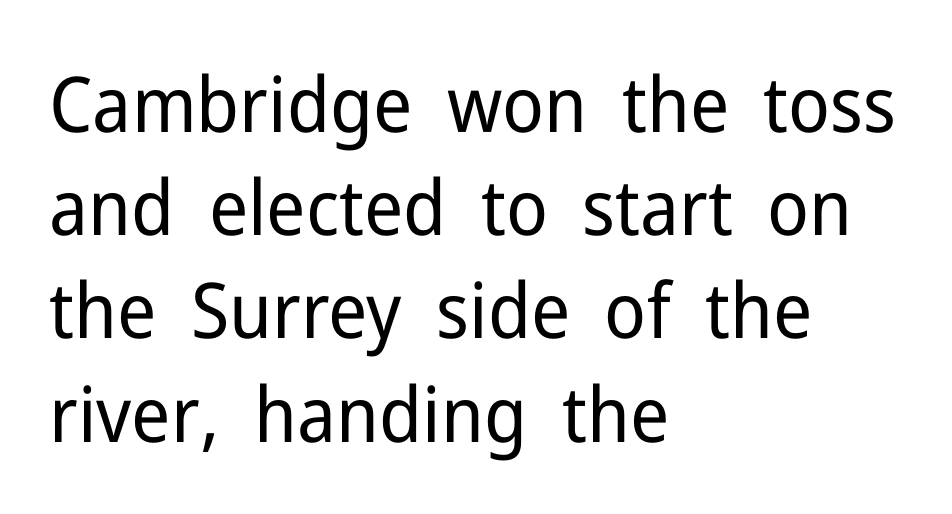
Q: Is the text bold? A: No.
Q: Is the text italic (slanted)? A: No, it is upright.
Q: Is the typeface a serif or a sans-serif typeface? A: Sans-serif.
Q: Is the text underlined? A: No.
Q: How is the paragraph aligned? A: Left-aligned.
Q: Is the spacing between letters normal or unusually wide? A: Normal.
Q: Is the spacing between lines tight, normal or loose? A: Normal.
Q: Width (condensed, normal, or wide)? A: Normal.
Q: Stroke contrast? A: Low.
Q: x-height? A: Medium.
Q: Monospaced? A: No.
